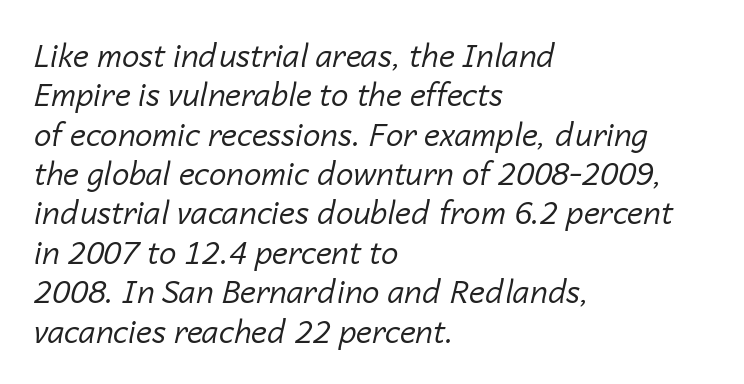
Q: Is the text bold? A: No.
Q: Is the text italic (slanted)? A: Yes, it leans right by about 14 degrees.
Q: Is the text underlined? A: No.
Q: How is the paragraph aligned? A: Left-aligned.
Q: Is the spacing between letters normal or unusually wide? A: Normal.
Q: Is the spacing between lines tight, normal or loose? A: Normal.
Q: Width (condensed, normal, or wide)? A: Normal.
Q: Stroke contrast? A: Low.
Q: x-height? A: Medium.
Q: Monospaced? A: No.
